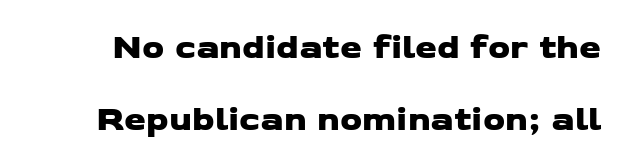
Q: Is the typeface a serif or a sans-serif typeface? A: Sans-serif.
Q: Is the text underlined? A: No.
Q: Is the spacing between letters normal or unusually wide? A: Normal.
Q: Is the spacing between lines tight, normal or loose? A: Loose.
Q: Width (condensed, normal, or wide)? A: Wide.
Q: Stroke contrast? A: Low.
Q: x-height? A: Medium.
Q: Monospaced? A: No.
